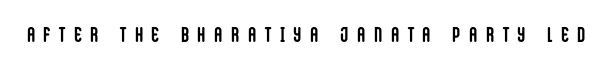
Q: Is the text bold? A: Yes.
Q: Is the text italic (slanted)? A: No, it is upright.
Q: Is the text underlined? A: No.
Q: Is the spacing between letters normal or unusually wide? A: Unusually wide.
